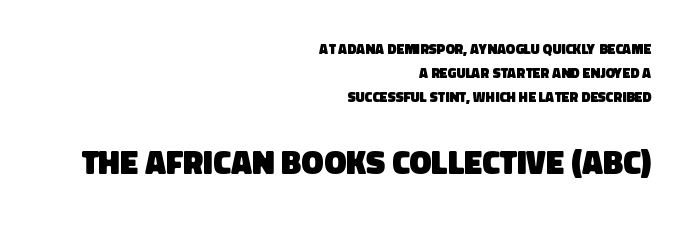
{"serif": "no", "bold": "yes", "weight": "heavy", "width": "normal", "stroke_contrast": "low", "x_height": "large", "monospaced": "no", "underline": "no", "align": "right", "line_spacing": "normal", "line_spacing_ratio": 1.7, "letter_spacing": "normal", "letter_spacing_em": 0.0, "larger_block": "second", "size_ratio": 2.36, "glyph_px": 33}
